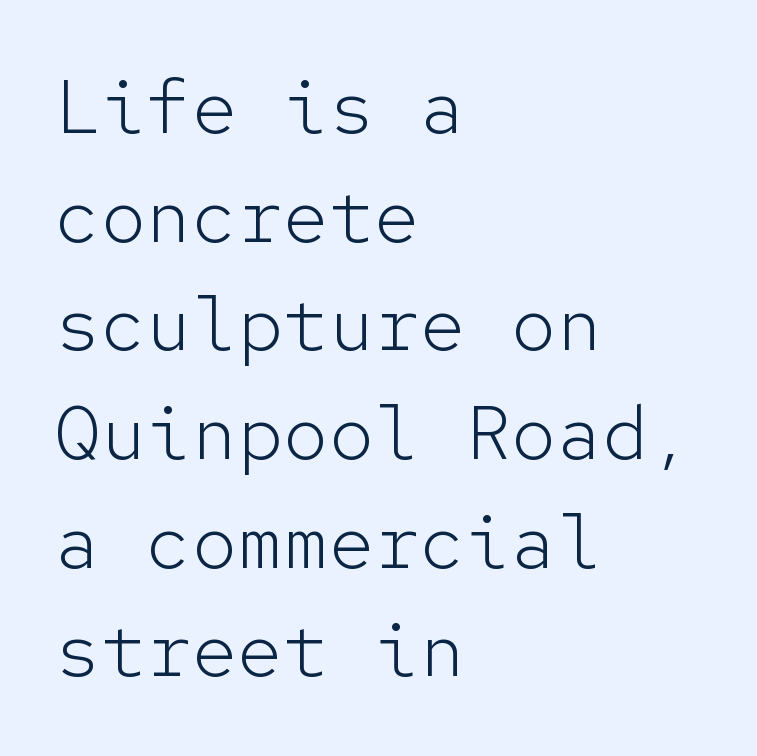
The image shows 76 px light sans-serif type, upright, monospaced; set left-aligned, normal line spacing (1.43x), normal letter spacing, not underlined; low stroke contrast and a medium x-height.
